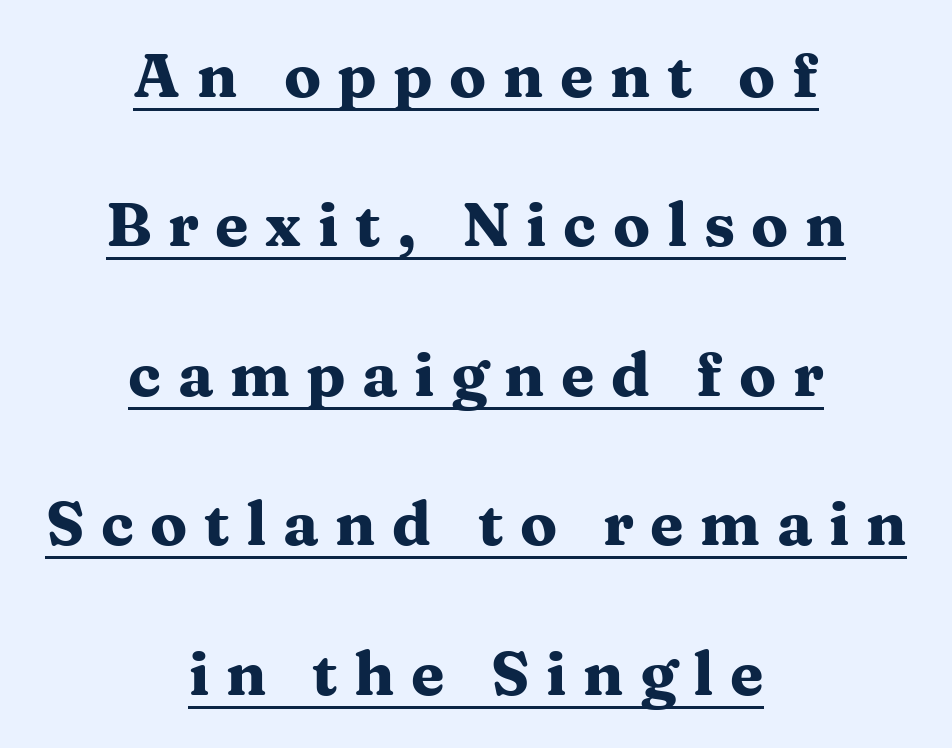
Q: Is the text bold? A: Yes.
Q: Is the text italic (slanted)? A: No, it is upright.
Q: Is the typeface a serif or a sans-serif typeface? A: Serif.
Q: Is the text underlined? A: Yes.
Q: How is the paragraph aligned? A: Centered.
Q: Is the spacing between letters normal or unusually wide? A: Unusually wide.
Q: Is the spacing between lines tight, normal or loose? A: Loose.
Q: Width (condensed, normal, or wide)? A: Wide.
Q: Stroke contrast? A: Medium.
Q: x-height? A: Medium.
Q: Monospaced? A: No.
